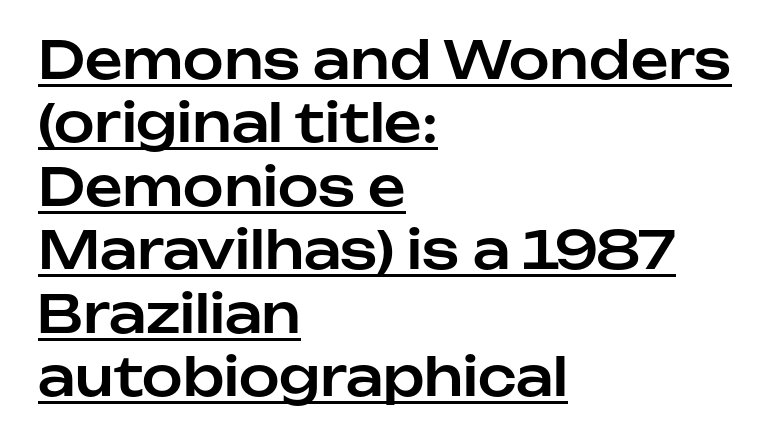
Honestly, the letter spacing is just normal — you wouldn't notice it. The rendering uses natural spacing where letterforms have individual widths. A roman cut, with each character standing at attention. Left-aligned paragraph, ragged on the right. Each line of the rendering has a horizontal stroke beneath the glyphs. Is this a sans? Yes — the strokes have no serifs.
